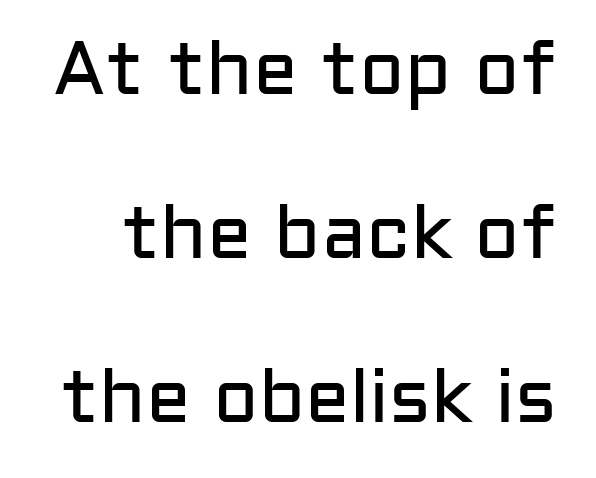
{"serif": "no", "italic": "no", "bold": "no", "weight": "regular", "width": "normal", "stroke_contrast": "low", "x_height": "medium", "monospaced": "no", "underline": "no", "line_spacing": "loose", "line_spacing_ratio": 2.19, "letter_spacing": "normal", "letter_spacing_em": 0.0, "glyph_px": 75}
